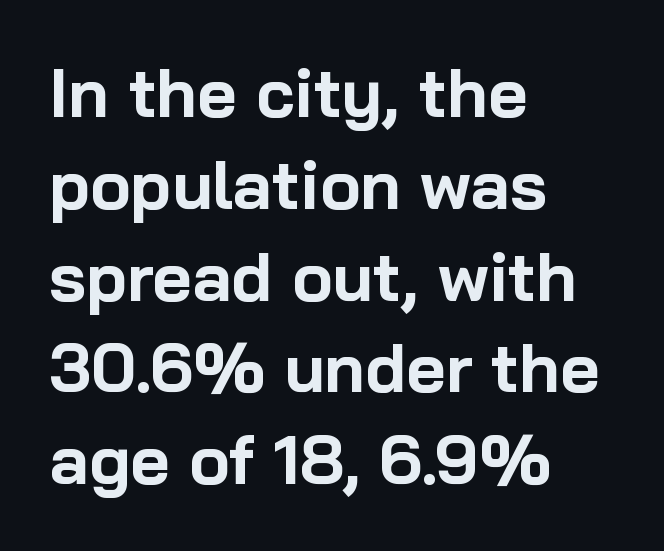
{"serif": "no", "italic": "no", "bold": "yes", "weight": "bold", "width": "normal", "stroke_contrast": "low", "x_height": "medium", "monospaced": "no", "underline": "no", "align": "left", "line_spacing": "normal", "line_spacing_ratio": 1.35, "letter_spacing": "normal", "letter_spacing_em": 0.0, "glyph_px": 68}
